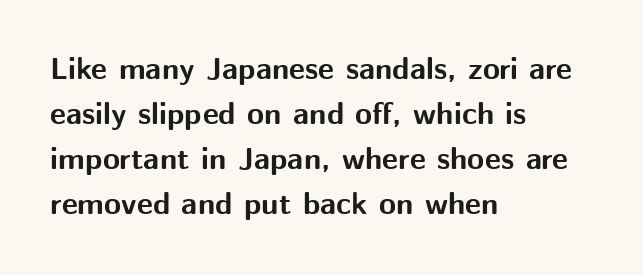
{"serif": "no", "italic": "no", "bold": "yes", "weight": "bold", "width": "normal", "stroke_contrast": "medium", "x_height": "medium", "monospaced": "no", "underline": "no", "align": "left", "line_spacing": "normal", "line_spacing_ratio": 1.45, "letter_spacing": "normal", "letter_spacing_em": 0.0, "glyph_px": 31}
